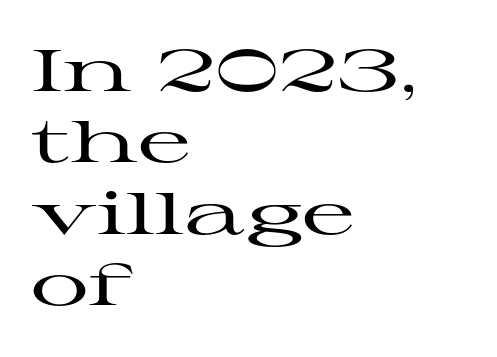
Q: Is the text italic (slanted)? A: No, it is upright.
Q: Is the typeface a serif or a sans-serif typeface? A: Serif.
Q: Is the text underlined? A: No.
Q: How is the paragraph aligned? A: Left-aligned.
Q: Is the spacing between letters normal or unusually wide? A: Normal.
Q: Width (condensed, normal, or wide)? A: Wide.
Q: Stroke contrast? A: High.
Q: x-height? A: Medium.
Q: Monospaced? A: No.
